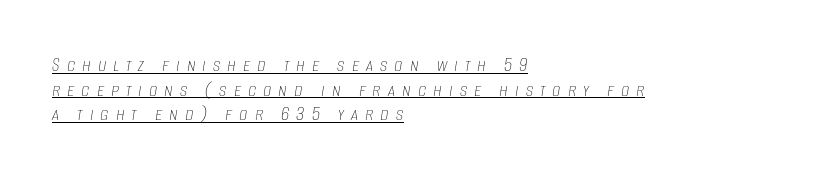
The image shows 21 px text type, italic (leaning right); set left-aligned, line spacing 1.17x, unusually wide letter spacing (+0.33 em), underlined.
